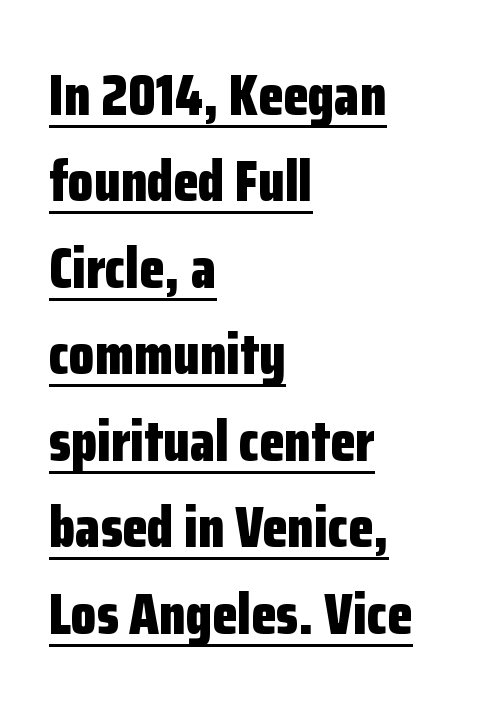
Q: Is the text bold? A: Yes.
Q: Is the text italic (slanted)? A: No, it is upright.
Q: Is the typeface a serif or a sans-serif typeface? A: Sans-serif.
Q: Is the text underlined? A: Yes.
Q: How is the paragraph aligned? A: Left-aligned.
Q: Is the spacing between letters normal or unusually wide? A: Normal.
Q: Is the spacing between lines tight, normal or loose? A: Normal.
Q: Width (condensed, normal, or wide)? A: Condensed.
Q: Stroke contrast? A: Low.
Q: x-height? A: Medium.
Q: Monospaced? A: No.
